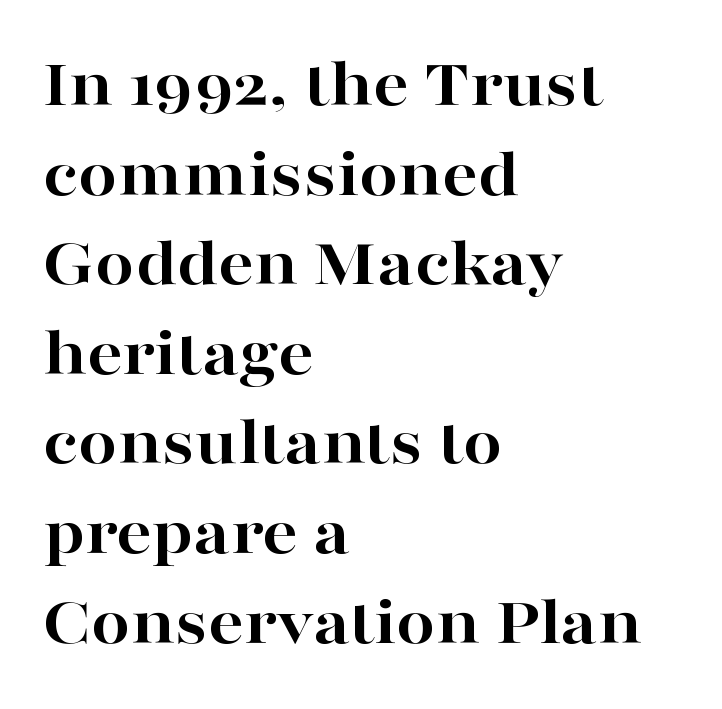
Q: Is the text bold? A: Yes.
Q: Is the text italic (slanted)? A: No, it is upright.
Q: Is the typeface a serif or a sans-serif typeface? A: Serif.
Q: Is the text underlined? A: No.
Q: How is the paragraph aligned? A: Left-aligned.
Q: Is the spacing between letters normal or unusually wide? A: Normal.
Q: Is the spacing between lines tight, normal or loose? A: Normal.
Q: Width (condensed, normal, or wide)? A: Wide.
Q: Stroke contrast? A: High.
Q: x-height? A: Medium.
Q: Monospaced? A: No.
